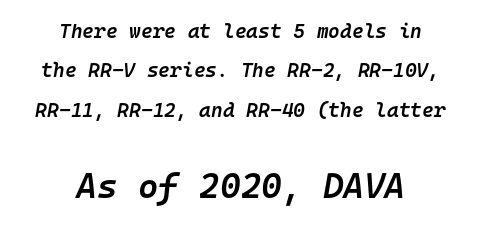
Q: Is the text bold? A: Semi-bold.
Q: Is the text italic (slanted)? A: Yes, it leans right by about 10 degrees.
Q: Is the text underlined? A: No.
Q: How is the paragraph aligned? A: Centered.
Q: Is the spacing between letters normal or unusually wide? A: Normal.
Q: Is the spacing between lines tight, normal or loose? A: Loose.
Q: Which block of text is set in a larger size, the first (top) or the second (bottom)? A: The second (bottom) one.
Q: Width (condensed, normal, or wide)? A: Normal.
Q: Stroke contrast? A: Low.
Q: x-height? A: Medium.
Q: Monospaced? A: Yes.
